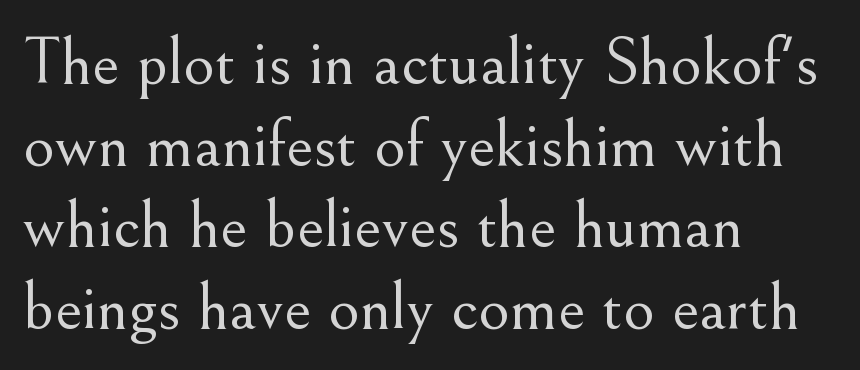
The image shows 68 px light serif type, upright; set left-aligned, line spacing 1.2x, normal letter spacing, not underlined; medium stroke contrast and a small x-height.
